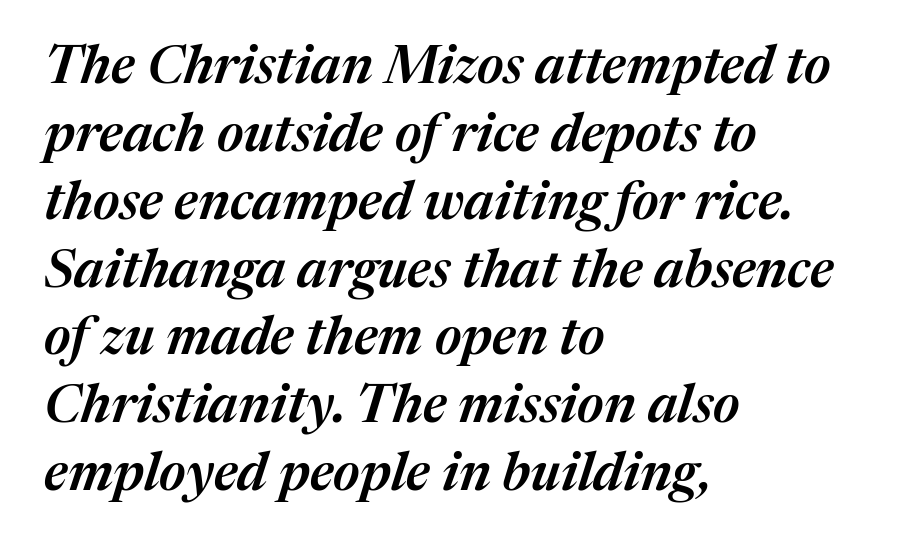
Designer's note — italics engaged. Compared with typical body copy, the letter spacing here is the same. Character widths vary here, with narrow letters taking less room than wide ones. These lines sit exactly where default settings would place them. These lines stack with their left ends in a neat column. Moderately thickened strokes mark this as semibold type.
